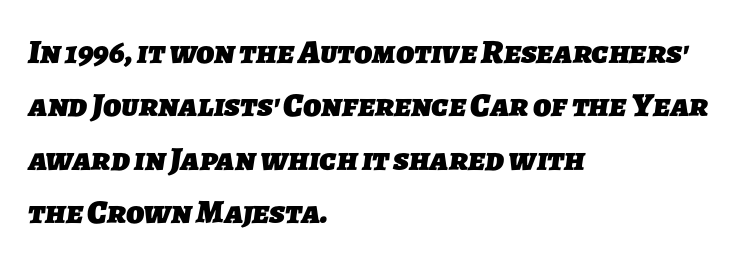
{"serif": "no", "bold": "yes", "weight": "heavy", "width": "normal", "stroke_contrast": "low", "x_height": "medium", "monospaced": "no", "underline": "no", "align": "left", "line_spacing": "normal", "line_spacing_ratio": 1.57, "letter_spacing": "normal", "letter_spacing_em": 0.0, "glyph_px": 34}
